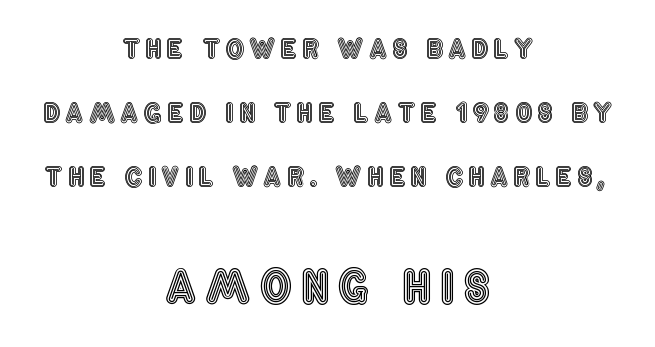
The image shows 45 px condensed type, upright; set centered, loose line spacing (2.47x), unusually wide letter spacing (+0.2 em), not underlined; the second (bottom) block is 1.73x larger; a large x-height.
